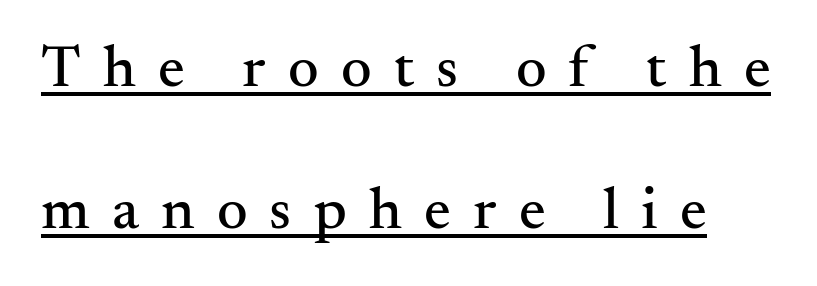
Q: Is the text italic (slanted)? A: No, it is upright.
Q: Is the typeface a serif or a sans-serif typeface? A: Serif.
Q: Is the text underlined? A: Yes.
Q: Is the spacing between letters normal or unusually wide? A: Unusually wide.
Q: Is the spacing between lines tight, normal or loose? A: Loose.
Q: Width (condensed, normal, or wide)? A: Normal.
Q: Stroke contrast? A: Medium.
Q: x-height? A: Small.
Q: Monospaced? A: No.
